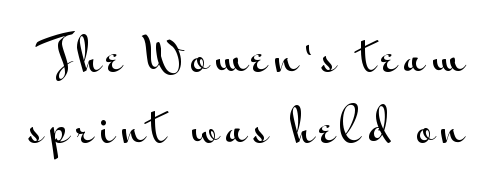
The image shows 46 px wide sans-serif type; set normal line spacing (1.55x), not underlined; medium stroke contrast and a small x-height.
